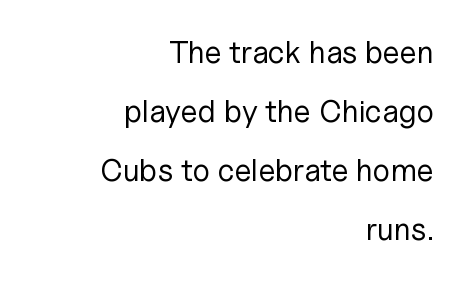
Q: Is the text bold? A: No.
Q: Is the text italic (slanted)? A: No, it is upright.
Q: Is the typeface a serif or a sans-serif typeface? A: Sans-serif.
Q: Is the text underlined? A: No.
Q: How is the paragraph aligned? A: Right-aligned.
Q: Is the spacing between letters normal or unusually wide? A: Normal.
Q: Is the spacing between lines tight, normal or loose? A: Loose.
Q: Width (condensed, normal, or wide)? A: Normal.
Q: Stroke contrast? A: Low.
Q: x-height? A: Medium.
Q: Monospaced? A: No.
